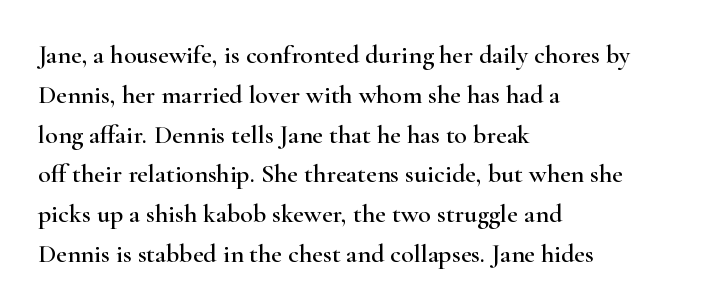
Q: Is the text italic (slanted)? A: No, it is upright.
Q: Is the text underlined? A: No.
Q: How is the paragraph aligned? A: Left-aligned.
Q: Is the spacing between letters normal or unusually wide? A: Normal.
Q: Is the spacing between lines tight, normal or loose? A: Normal.
